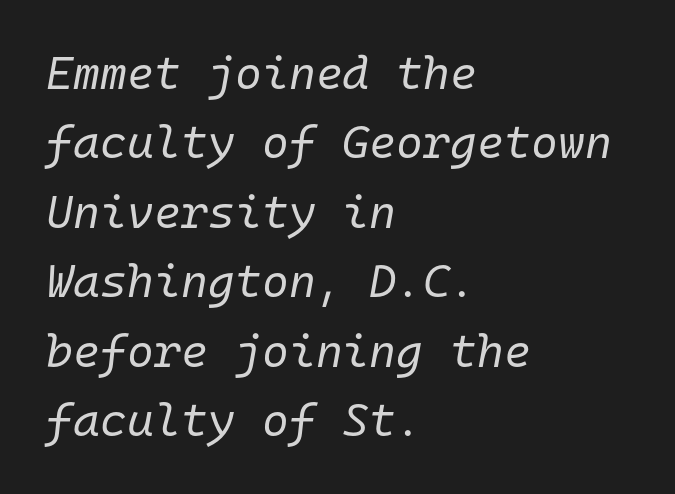
Alignment: flush left. These lines are rendered in a fixed-pitch font. Honestly, there is no underline to notice here at all. The passage shown leans; its letterforms are oblique.
